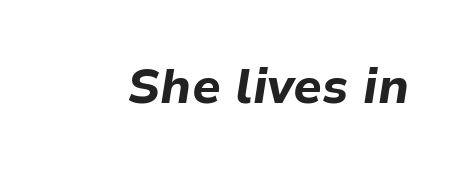
Q: Is the text bold? A: Yes.
Q: Is the text italic (slanted)? A: Yes, it leans right by about 9 degrees.
Q: Is the text underlined? A: No.
Q: Is the spacing between letters normal or unusually wide? A: Normal.
Q: Width (condensed, normal, or wide)? A: Normal.
Q: Stroke contrast? A: Low.
Q: x-height? A: Medium.
Q: Monospaced? A: No.
